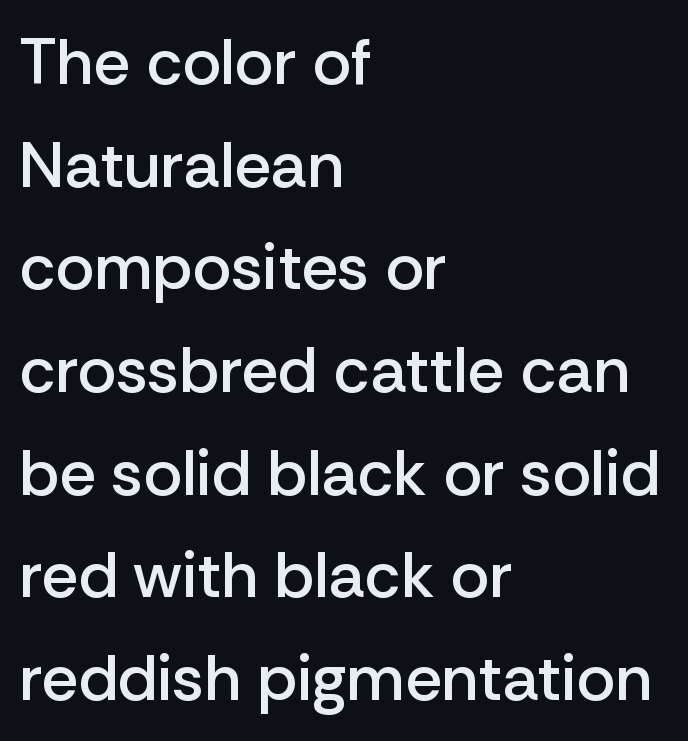
{"serif": "no", "italic": "no", "bold": "semi", "weight": "semibold", "width": "normal", "stroke_contrast": "low", "x_height": "medium", "monospaced": "no", "underline": "no", "align": "left", "line_spacing": "normal", "line_spacing_ratio": 1.58, "letter_spacing": "normal", "letter_spacing_em": 0.0, "glyph_px": 65}
